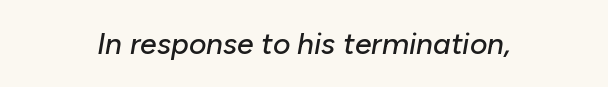
The image shows 30 px text type, italic (leaning right); set centered, normal letter spacing, not underlined; low stroke contrast and a medium x-height.
